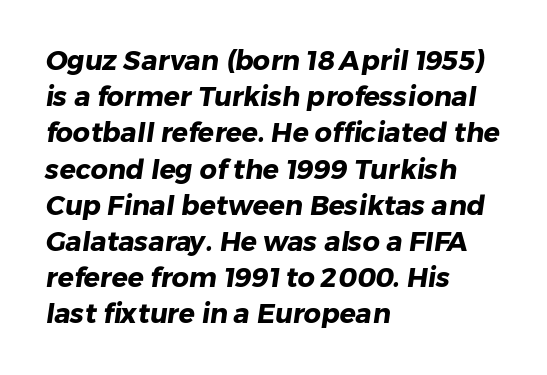
Q: Is the text bold? A: Yes.
Q: Is the text underlined? A: No.
Q: How is the paragraph aligned? A: Left-aligned.
Q: Is the spacing between letters normal or unusually wide? A: Normal.
Q: Is the spacing between lines tight, normal or loose? A: Normal.
